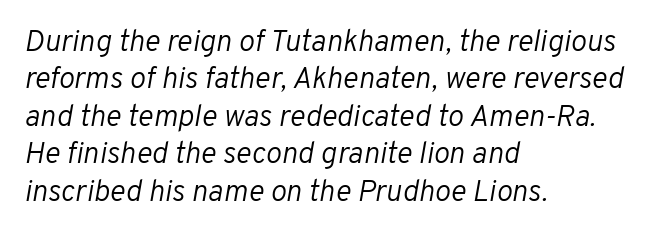
The image shows 30 px light type, italic (leaning right); set left-aligned, normal line spacing (1.25x), normal letter spacing, not underlined; low stroke contrast and a medium x-height.
